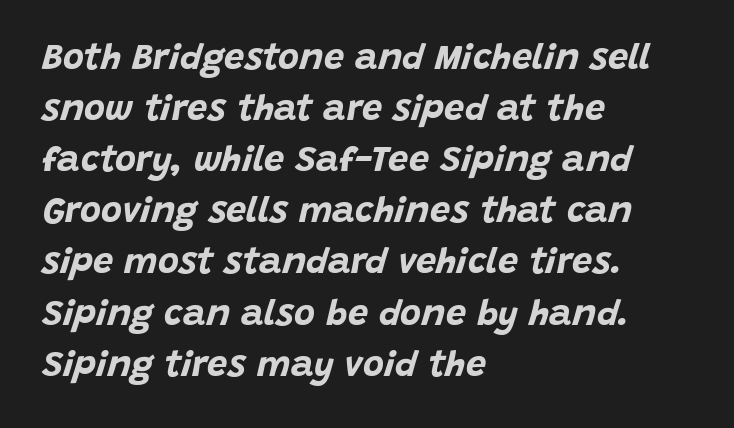
Q: Is the text bold? A: Yes.
Q: Is the text italic (slanted)? A: Yes, it leans right by about 15 degrees.
Q: Is the text underlined? A: No.
Q: How is the paragraph aligned? A: Left-aligned.
Q: Is the spacing between letters normal or unusually wide? A: Normal.
Q: Is the spacing between lines tight, normal or loose? A: Normal.
Q: Width (condensed, normal, or wide)? A: Normal.
Q: Stroke contrast? A: Low.
Q: x-height? A: Large.
Q: Monospaced? A: No.
